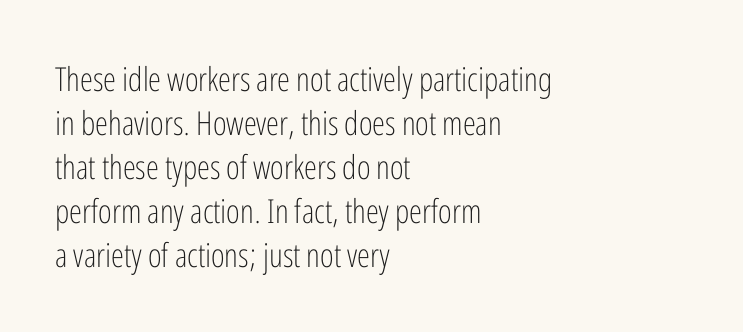
The image shows 33 px light, condensed sans-serif type, upright; set left-aligned, normal line spacing (1.33x), normal letter spacing, not underlined; low stroke contrast and a medium x-height.
